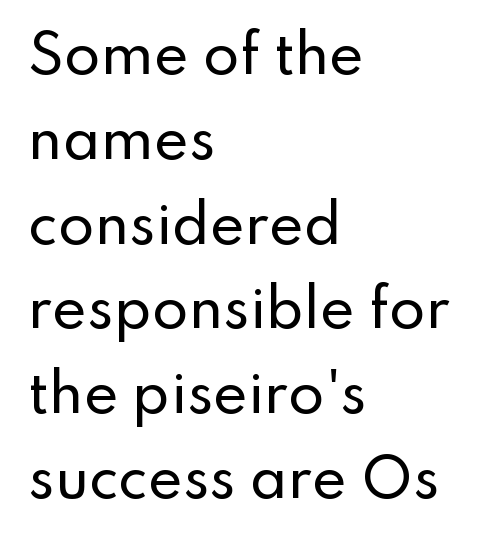
Q: Is the text italic (slanted)? A: No, it is upright.
Q: Is the typeface a serif or a sans-serif typeface? A: Sans-serif.
Q: Is the text underlined? A: No.
Q: How is the paragraph aligned? A: Left-aligned.
Q: Is the spacing between letters normal or unusually wide? A: Normal.
Q: Is the spacing between lines tight, normal or loose? A: Normal.
Q: Width (condensed, normal, or wide)? A: Normal.
Q: Stroke contrast? A: Low.
Q: x-height? A: Small.
Q: Monospaced? A: No.
